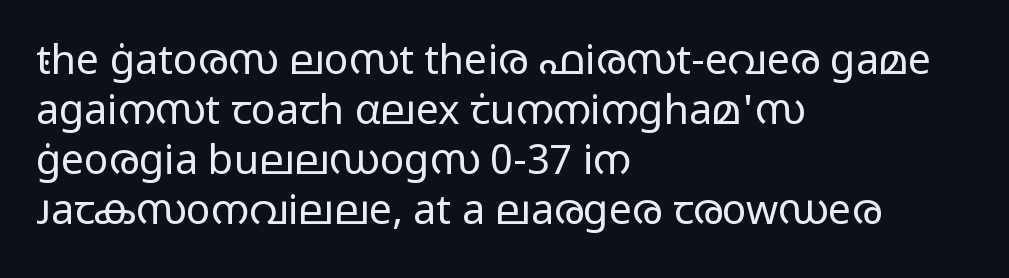
Q: Is the text bold? A: No.
Q: Is the text italic (slanted)? A: No, it is upright.
Q: Is the typeface a serif or a sans-serif typeface? A: Sans-serif.
Q: Is the text underlined? A: No.
Q: How is the paragraph aligned? A: Left-aligned.
Q: Is the spacing between letters normal or unusually wide? A: Normal.
Q: Width (condensed, normal, or wide)? A: Wide.
Q: Stroke contrast? A: Low.
Q: x-height? A: Medium.
Q: Monospaced? A: No.
